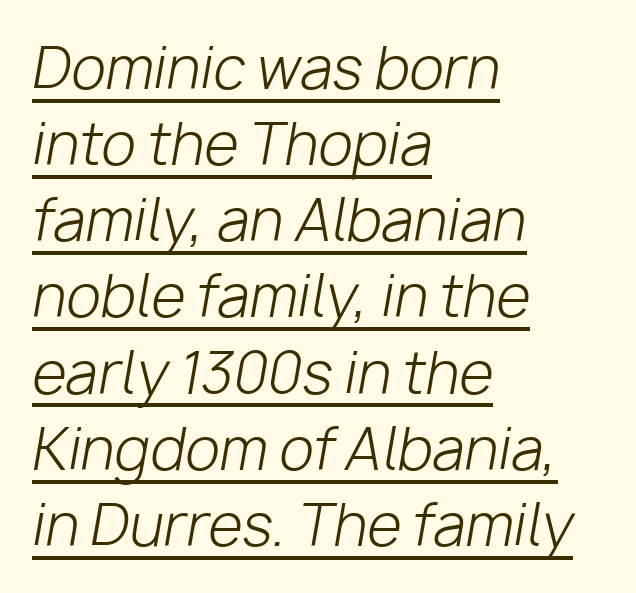
{"italic": "yes", "lean": "right", "slant_degrees": 10, "bold": "no", "weight": "light", "width": "normal", "stroke_contrast": "low", "x_height": "medium", "monospaced": "no", "underline": "yes", "align": "left", "line_spacing": "normal", "line_spacing_ratio": 1.36, "letter_spacing": "normal", "letter_spacing_em": 0.0, "glyph_px": 56}
